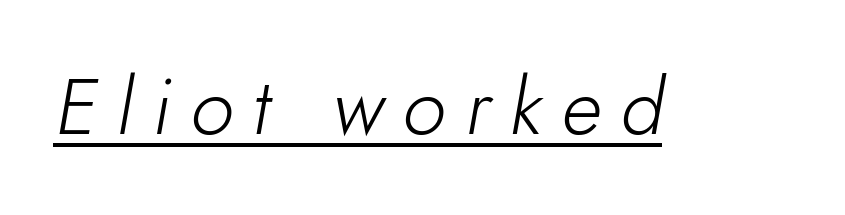
{"italic": "yes", "lean": "right", "slant_degrees": 10, "bold": "no", "weight": "light", "width": "normal", "stroke_contrast": "low", "x_height": "small", "monospaced": "no", "underline": "yes", "letter_spacing": "wide", "letter_spacing_em": 0.25, "glyph_px": 78}
